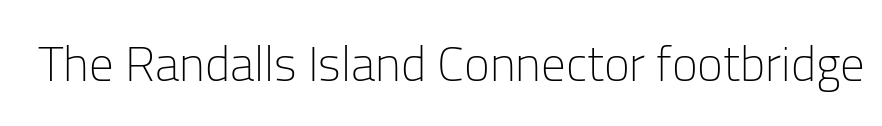
The image shows 49 px light sans-serif type, upright; set normal letter spacing, not underlined; low stroke contrast and a medium x-height.
